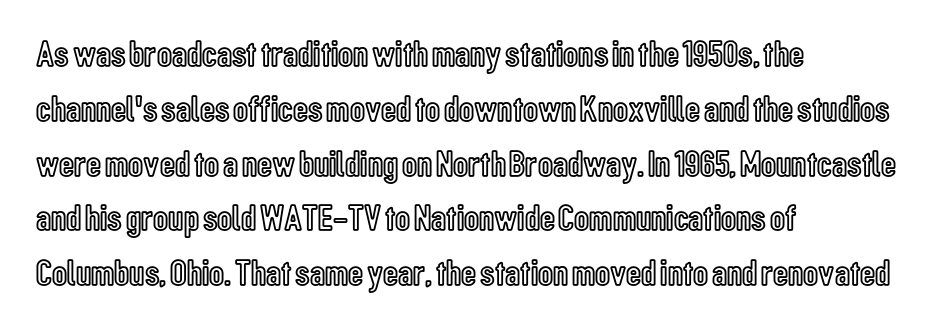
Q: Is the text italic (slanted)? A: No, it is upright.
Q: Is the text underlined? A: No.
Q: How is the paragraph aligned? A: Left-aligned.
Q: Is the spacing between letters normal or unusually wide? A: Normal.
Q: Is the spacing between lines tight, normal or loose? A: Normal.
Q: Width (condensed, normal, or wide)? A: Condensed.
Q: x-height? A: Medium.
Q: Monospaced? A: No.
